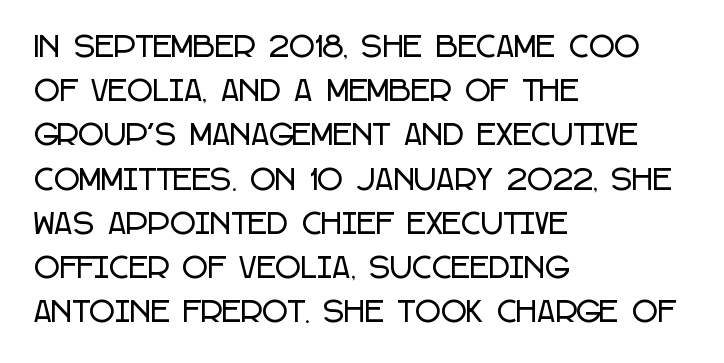
The image shows 28 px condensed sans-serif type, upright; set left-aligned, normal line spacing (1.58x), normal letter spacing, not underlined; low stroke contrast and a large x-height.
